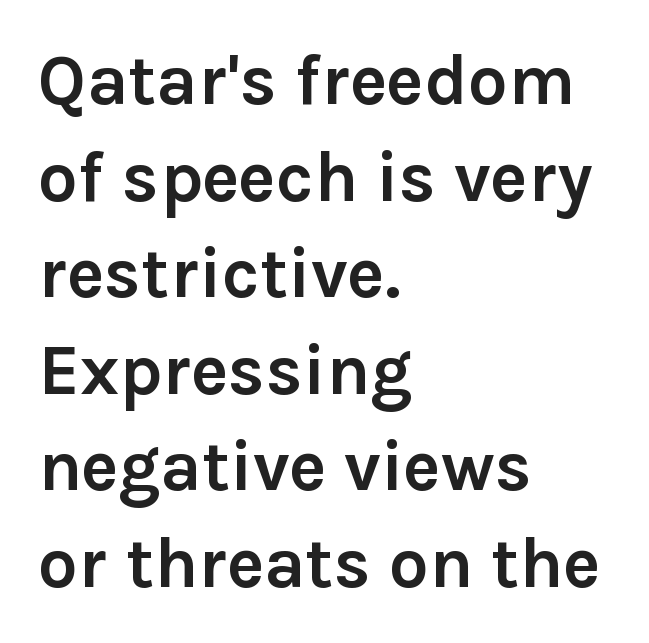
The image shows 71 px semibold sans-serif type, upright; set left-aligned, normal line spacing (1.36x), normal letter spacing, not underlined; a medium x-height.
